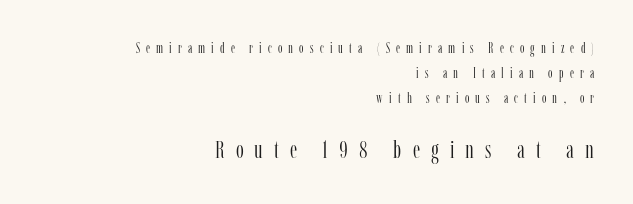
The composition opens small and finishes big. The typography opts for an upright posture over an oblique one. The tracking reads as deliberately expanded to a designer's eye. Plain, unruled lines of type.
